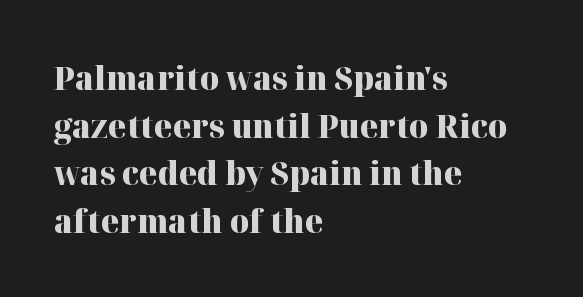
Q: Is the text bold? A: Yes.
Q: Is the text italic (slanted)? A: No, it is upright.
Q: Is the typeface a serif or a sans-serif typeface? A: Serif.
Q: Is the text underlined? A: No.
Q: How is the paragraph aligned? A: Left-aligned.
Q: Is the spacing between letters normal or unusually wide? A: Normal.
Q: Is the spacing between lines tight, normal or loose? A: Normal.
Q: Width (condensed, normal, or wide)? A: Normal.
Q: Stroke contrast? A: High.
Q: x-height? A: Medium.
Q: Monospaced? A: No.
